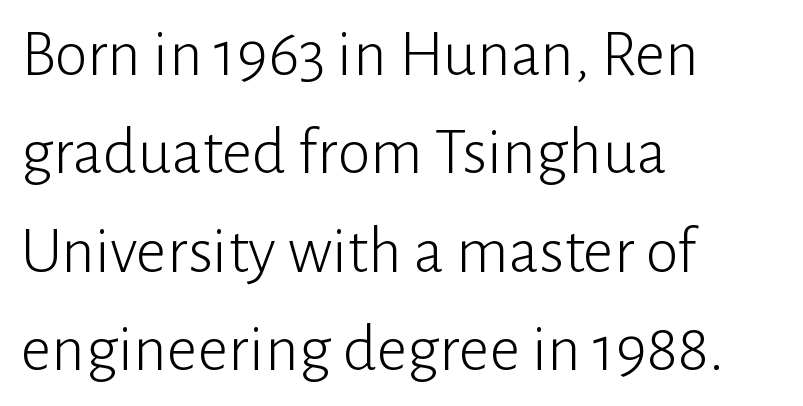
The image shows 67 px light sans-serif type, upright; set left-aligned, normal line spacing (1.47x), normal letter spacing, not underlined; low stroke contrast and a medium x-height.
